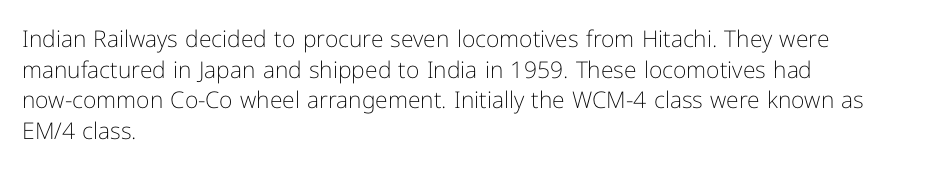
The image shows 23 px text type, upright; set left-aligned, normal line spacing (1.33x), normal letter spacing, not underlined.
